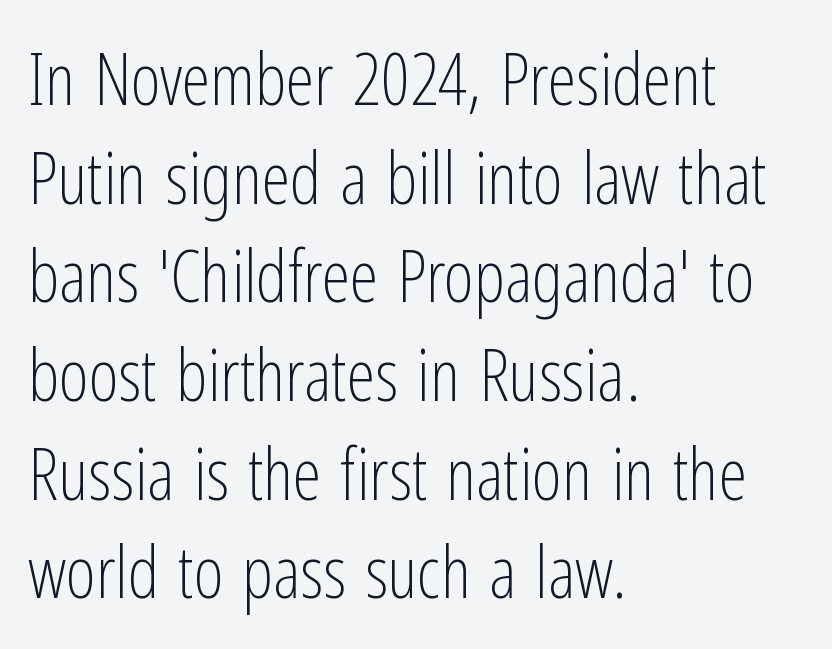
Q: Is the text bold? A: No.
Q: Is the text italic (slanted)? A: No, it is upright.
Q: Is the typeface a serif or a sans-serif typeface? A: Sans-serif.
Q: Is the text underlined? A: No.
Q: How is the paragraph aligned? A: Left-aligned.
Q: Is the spacing between letters normal or unusually wide? A: Normal.
Q: Is the spacing between lines tight, normal or loose? A: Normal.
Q: Width (condensed, normal, or wide)? A: Condensed.
Q: Stroke contrast? A: Low.
Q: x-height? A: Medium.
Q: Monospaced? A: No.
